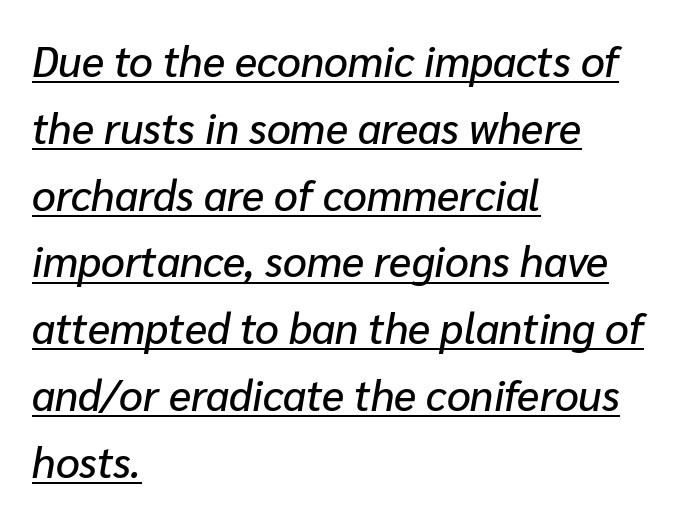
{"italic": "yes", "lean": "right", "slant_degrees": 10, "width": "normal", "stroke_contrast": "low", "x_height": "medium", "monospaced": "no", "underline": "yes", "align": "left", "line_spacing": "normal", "line_spacing_ratio": 1.59, "letter_spacing": "normal", "letter_spacing_em": 0.0, "glyph_px": 42}
